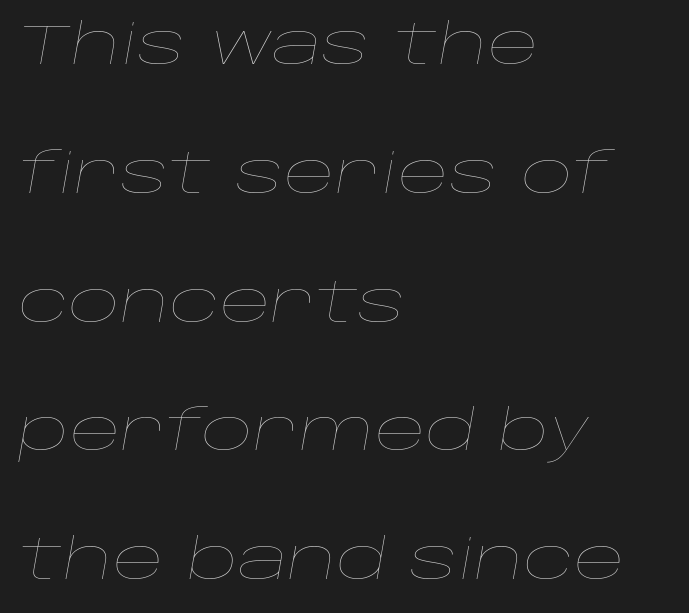
Note the varied advance widths — an 'i' is clearly narrower than an 'm'. Regarding leading, the lines here are spaced well apart. Every row of glyphs begins at an identical x-position on the left. The specimen omits any rule beneath the text block's lines. Letter spacing: default. Quick note: italic.
